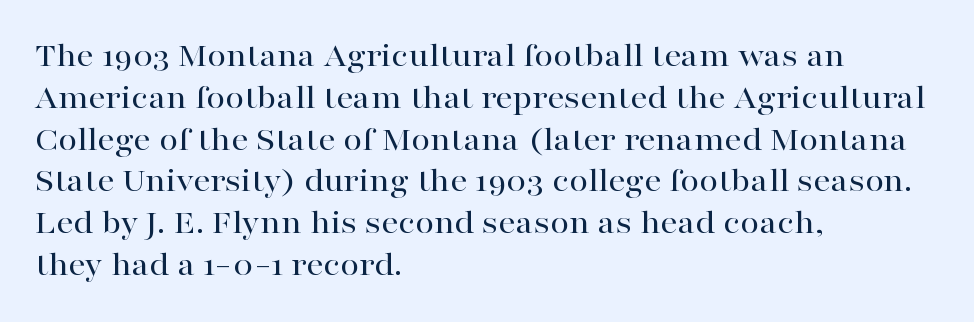
Every row of glyphs begins at an identical x-position on the left. Underline: absent. Ascenders rise straight up at ninety degrees. Letterform terminals end in serifs throughout the passage. Spacing between characters is what you'd get straight out of the box.
